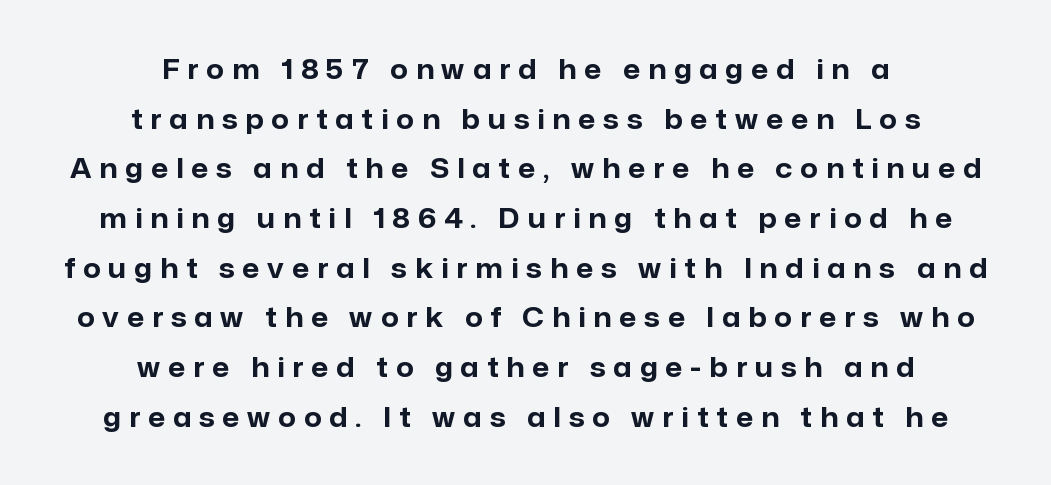
Q: Is the text bold? A: Yes.
Q: Is the text italic (slanted)? A: No, it is upright.
Q: Is the text underlined? A: No.
Q: How is the paragraph aligned? A: Centered.
Q: Is the spacing between letters normal or unusually wide? A: Unusually wide.
